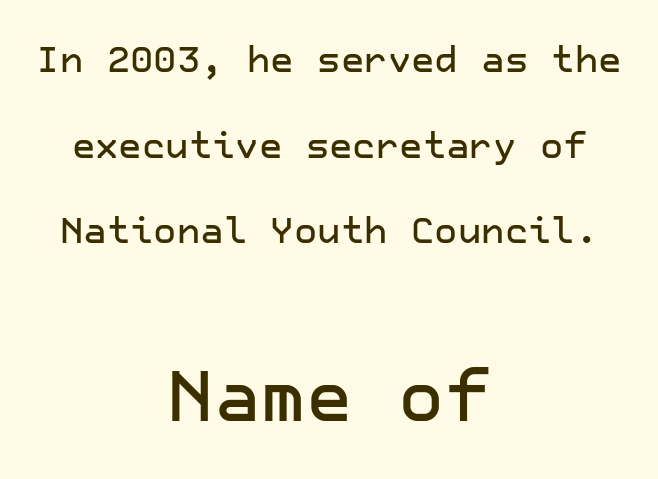
Q: Is the text italic (slanted)? A: No, it is upright.
Q: Is the typeface a serif or a sans-serif typeface? A: Sans-serif.
Q: Is the text underlined? A: No.
Q: How is the paragraph aligned? A: Centered.
Q: Is the spacing between letters normal or unusually wide? A: Normal.
Q: Is the spacing between lines tight, normal or loose? A: Loose.
Q: Which block of text is set in a larger size, the first (top) or the second (bottom)? A: The second (bottom) one.
Q: Width (condensed, normal, or wide)? A: Normal.
Q: Stroke contrast? A: Low.
Q: x-height? A: Medium.
